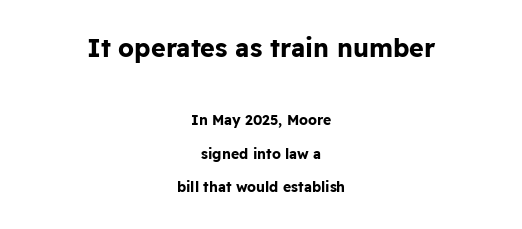
Q: Is the text bold? A: Yes.
Q: Is the text italic (slanted)? A: No, it is upright.
Q: Is the text underlined? A: No.
Q: How is the paragraph aligned? A: Centered.
Q: Is the spacing between letters normal or unusually wide? A: Normal.
Q: Is the spacing between lines tight, normal or loose? A: Loose.
Q: Which block of text is set in a larger size, the first (top) or the second (bottom)? A: The first (top) one.
